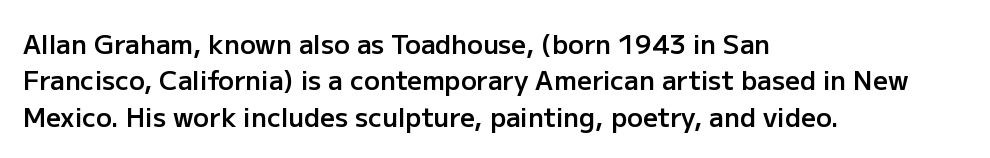
{"italic": "no", "bold": "semi", "underline": "no", "align": "left", "line_spacing": "normal", "line_spacing_ratio": 1.4, "letter_spacing": "normal", "letter_spacing_em": 0.0, "glyph_px": 26}
